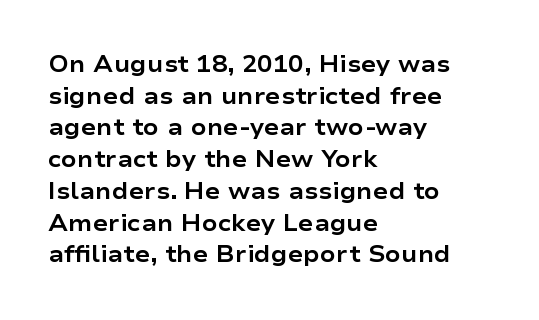
{"italic": "no", "bold": "yes", "underline": "no", "align": "left", "line_spacing": "normal", "line_spacing_ratio": 1.38, "letter_spacing": "normal", "letter_spacing_em": 0.0, "glyph_px": 23}
